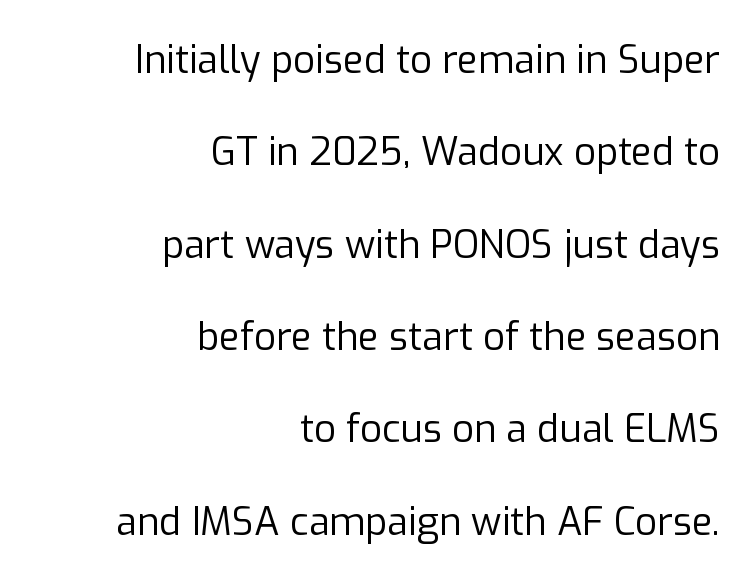
The image shows 38 px regular-weight sans-serif type, upright; set right-aligned, loose line spacing (2.43x), normal letter spacing, not underlined; low stroke contrast and a medium x-height.
